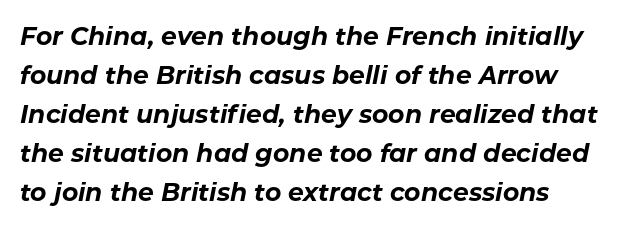
Q: Is the text bold? A: Yes.
Q: Is the text italic (slanted)? A: Yes, it leans right by about 11 degrees.
Q: Is the text underlined? A: No.
Q: How is the paragraph aligned? A: Left-aligned.
Q: Is the spacing between letters normal or unusually wide? A: Normal.
Q: Is the spacing between lines tight, normal or loose? A: Normal.
